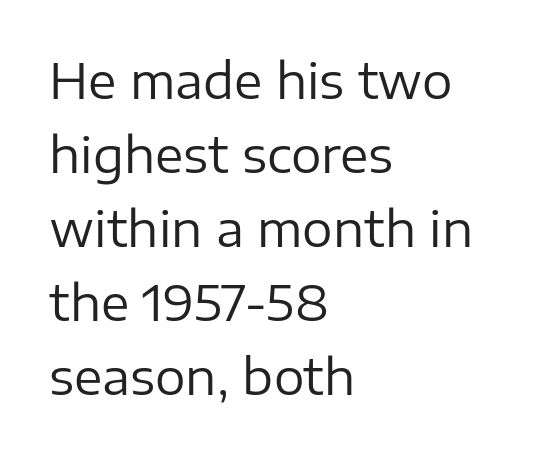
The image shows 48 px regular-weight sans-serif type, upright; set left-aligned, normal line spacing (1.54x), normal letter spacing, not underlined; low stroke contrast and a medium x-height.
